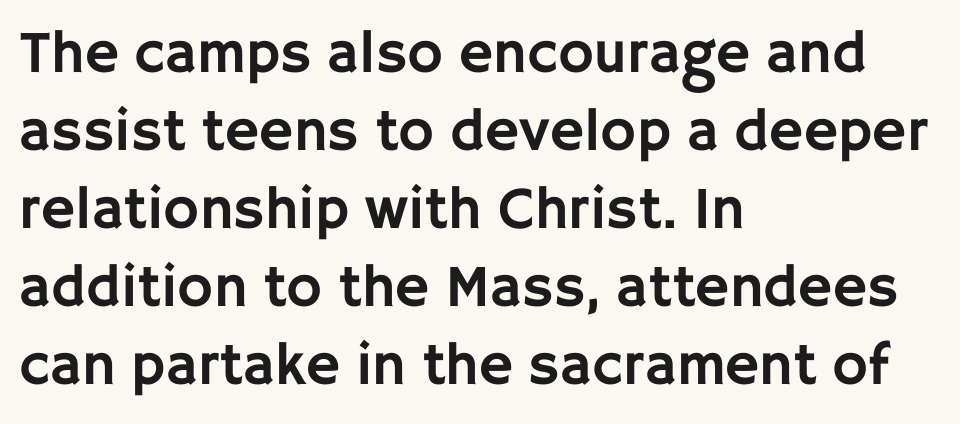
The image shows 60 px sans-serif type, upright; set left-aligned, normal line spacing (1.3x), normal letter spacing, not underlined; low stroke contrast and a large x-height.
